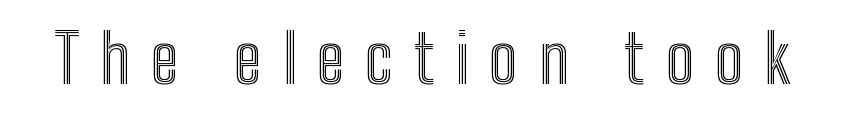
Q: Is the text italic (slanted)? A: No, it is upright.
Q: Is the text underlined? A: No.
Q: Is the spacing between letters normal or unusually wide? A: Unusually wide.
Q: Width (condensed, normal, or wide)? A: Condensed.
Q: x-height? A: Medium.
Q: Monospaced? A: No.
